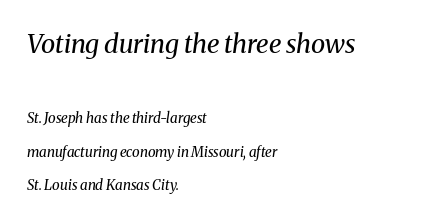
The image shows 26 px text type, italic (leaning right); set left-aligned, loose line spacing (2.37x), normal letter spacing, not underlined; the first (top) block is 1.86x larger.
